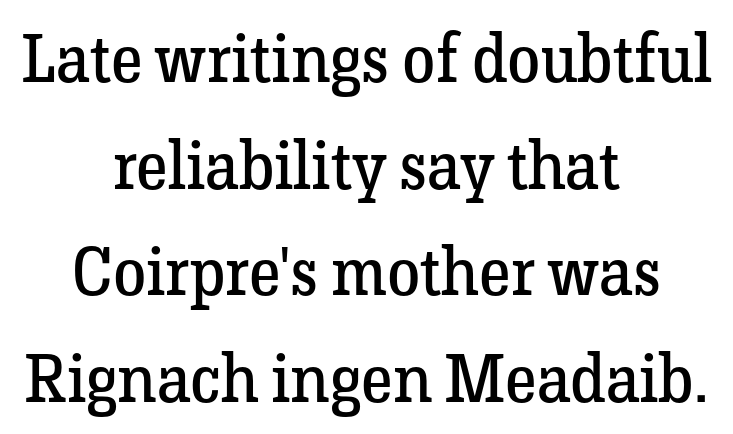
The image shows 67 px regular-weight serif type, upright; set centered, normal line spacing (1.59x), normal letter spacing, not underlined; low stroke contrast and a medium x-height.
